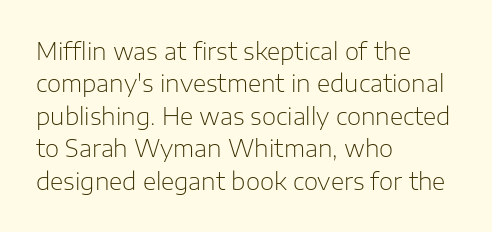
The image shows 23 px text type, upright; set left-aligned, normal line spacing (1.41x), normal letter spacing, not underlined.
